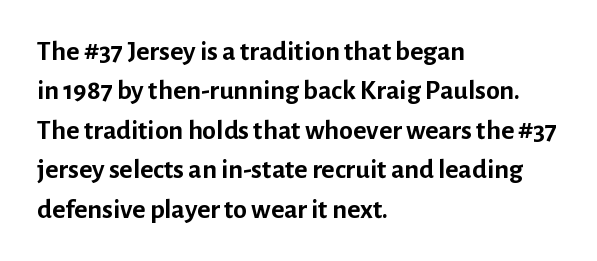
Weight check: bold — yes, fully. Honestly, the letter spacing is just normal — you wouldn't notice it. Anything drawn beneath the words? Only blank space. Regarding serifs, this sample does without them. The lines are quadded left.
